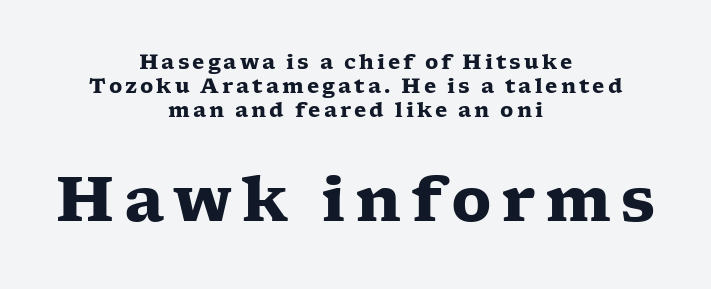
The characters display serif detailing at their extremities. Reading top to bottom, the characters get bigger at the block break. Unlike italic type, these characters show no tilt at all. Anything drawn beneath the words? Only blank space. Spacing verdict: proportional, widths tailored to each character.
